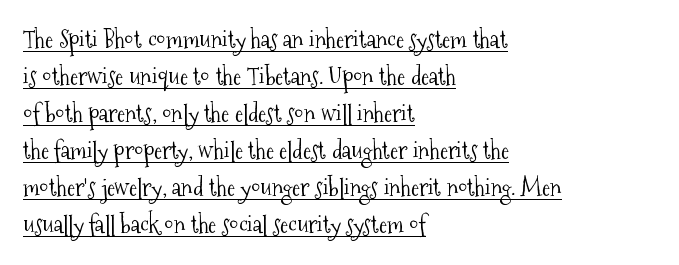
Q: Is the text bold? A: No.
Q: Is the text italic (slanted)? A: No, it is upright.
Q: Is the text underlined? A: Yes.
Q: How is the paragraph aligned? A: Left-aligned.
Q: Is the spacing between letters normal or unusually wide? A: Normal.
Q: Is the spacing between lines tight, normal or loose? A: Normal.
